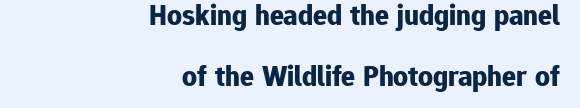
Unlike a traditional serif, this face leaves its strokes unadorned. In terms of leading, this rendering errs on the spacious side. The rendering anchors every line to the right-hand side. The passage shown is not underscored anywhere.
